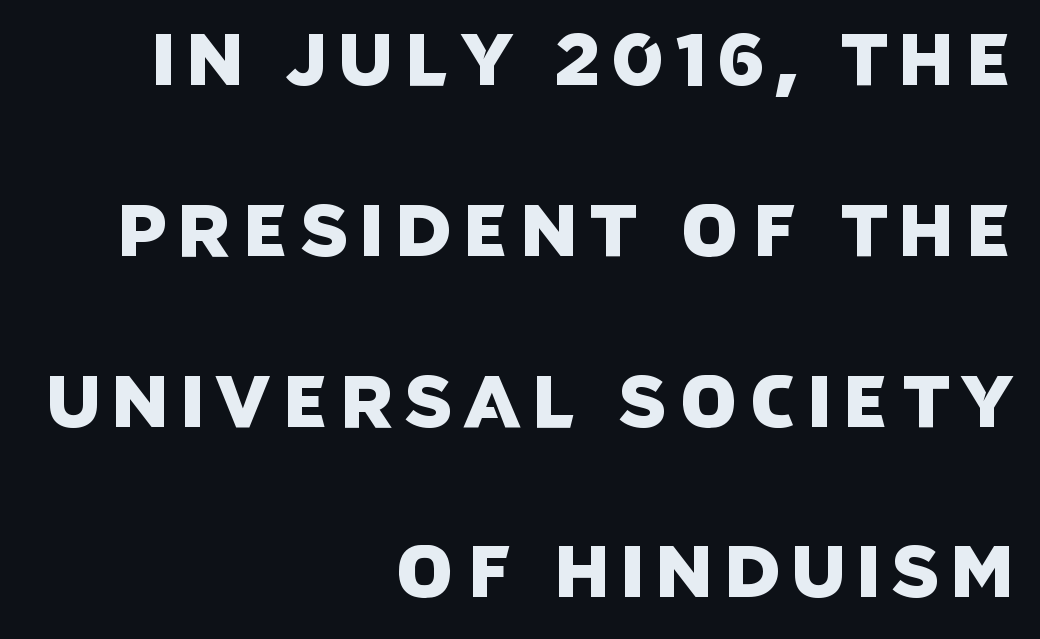
{"serif": "no", "width": "normal", "stroke_contrast": "low", "x_height": "large", "monospaced": "no", "underline": "no", "align": "right", "line_spacing": "loose", "line_spacing_ratio": 2.34, "glyph_px": 73}
